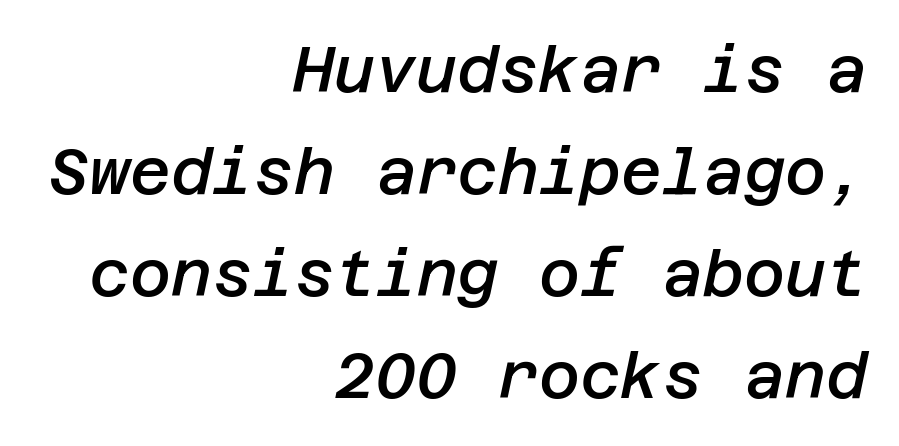
{"italic": "yes", "lean": "right", "slant_degrees": 12, "bold": "semi", "weight": "semibold", "width": "normal", "stroke_contrast": "low", "x_height": "large", "underline": "no", "align": "right", "line_spacing": "normal", "line_spacing_ratio": 1.62, "letter_spacing": "normal", "letter_spacing_em": 0.0, "glyph_px": 63}
